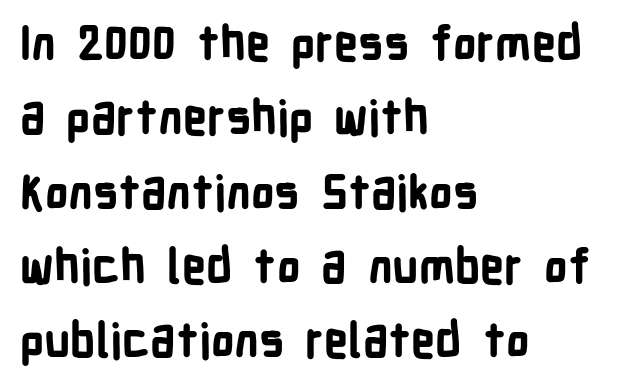
{"serif": "no", "italic": "no", "bold": "yes", "weight": "bold", "width": "condensed", "stroke_contrast": "low", "x_height": "medium", "monospaced": "no", "underline": "no", "align": "left", "line_spacing": "normal", "line_spacing_ratio": 1.58, "letter_spacing": "normal", "letter_spacing_em": 0.0, "glyph_px": 47}
